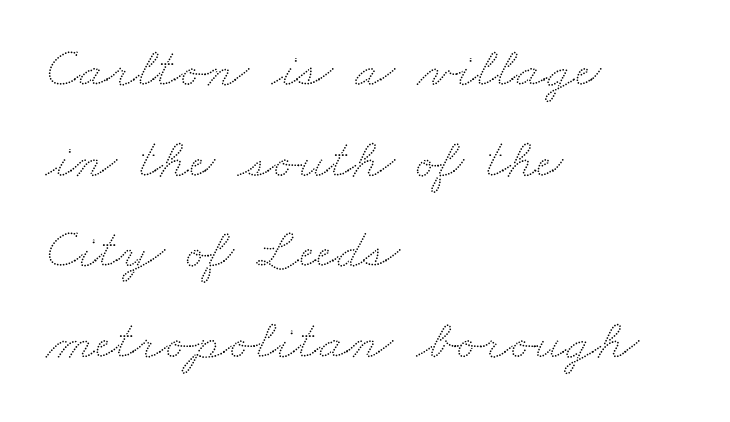
{"width": "wide", "stroke_contrast": "low", "x_height": "small", "monospaced": "no", "underline": "no", "align": "left", "line_spacing": "normal", "line_spacing_ratio": 1.59, "letter_spacing": "normal", "letter_spacing_em": 0.0, "glyph_px": 57}
